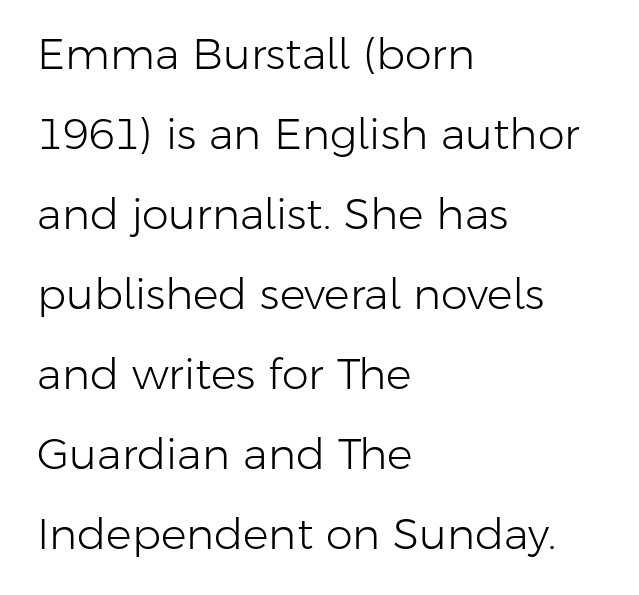
The string is rendered with underlining switched off. Character widths vary here, with narrow letters taking less room than wide ones. You can tell from the bare stems that sans-serif type was used. This is the regular roman posture of the typeface. These lines are set flush left with a ragged right edge.
